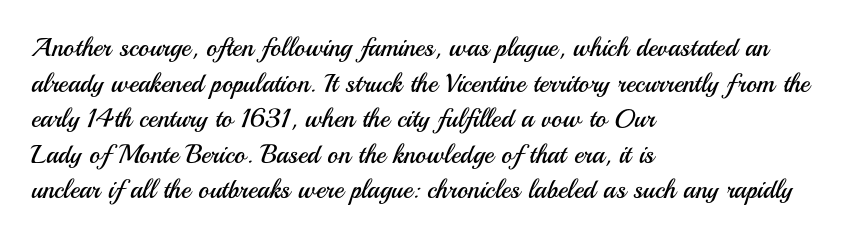
The image shows 26 px text type; set left-aligned, normal line spacing (1.37x), normal letter spacing, not underlined.
